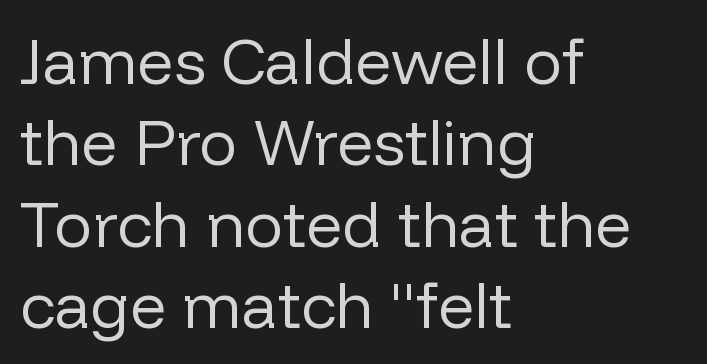
The image shows 64 px regular-weight sans-serif type, upright; set left-aligned, normal line spacing (1.27x), normal letter spacing, not underlined; low stroke contrast and a medium x-height.
